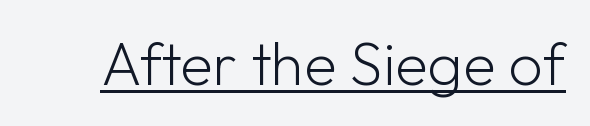
Is this a fixed-width face? No — the glyphs have proportional, varying widths. Inter-character spacing is left at the font's built-in metrics. When letters stand straight like this, we call the style roman or upright. Honestly, the underline is the first thing you notice here.
